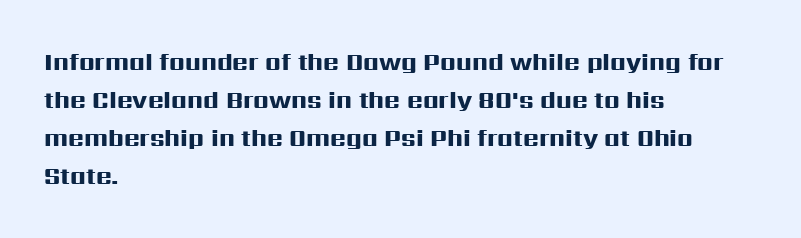
Q: Is the text bold? A: Yes.
Q: Is the text italic (slanted)? A: No, it is upright.
Q: Is the text underlined? A: No.
Q: How is the paragraph aligned? A: Left-aligned.
Q: Is the spacing between letters normal or unusually wide? A: Normal.
Q: Is the spacing between lines tight, normal or loose? A: Normal.
